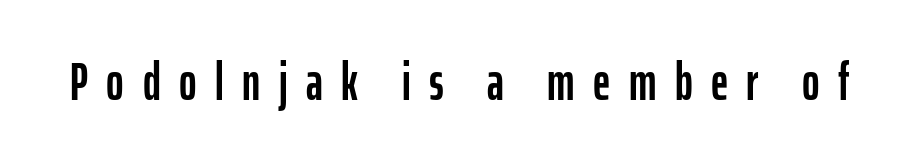
What kind of face is this? One without serifs — a sans. The baseline area is clear. You could only call the tracking loose — the letters float apart. No italicization has been applied; the sample stays upright.
